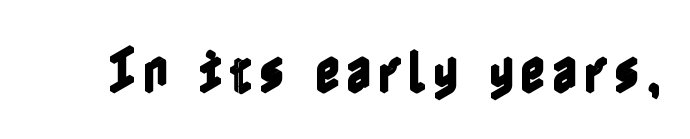
Q: Is the text italic (slanted)? A: No, it is upright.
Q: Is the text underlined? A: No.
Q: Width (condensed, normal, or wide)? A: Condensed.
Q: x-height? A: Medium.
